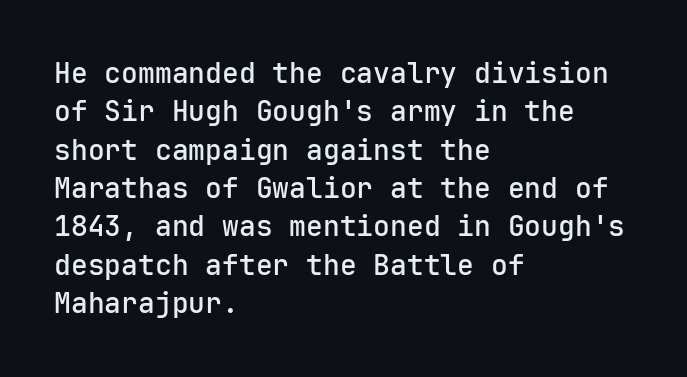
The image shows 28 px semibold sans-serif type, upright, monospaced; set left-aligned, normal line spacing (1.37x), normal letter spacing, not underlined; low stroke contrast and a medium x-height.
